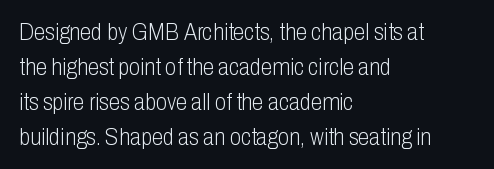
Q: Is the text bold? A: No.
Q: Is the text italic (slanted)? A: No, it is upright.
Q: Is the text underlined? A: No.
Q: How is the paragraph aligned? A: Left-aligned.
Q: Is the spacing between letters normal or unusually wide? A: Normal.
Q: Is the spacing between lines tight, normal or loose? A: Normal.
